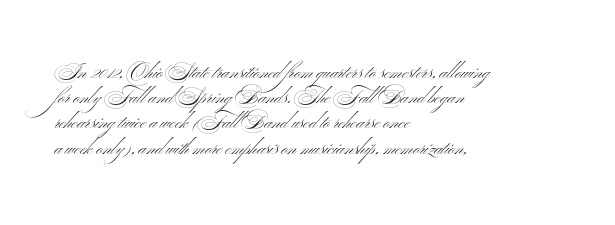
Q: Is the text bold? A: No.
Q: Is the text italic (slanted)? A: Yes.
Q: Is the text underlined? A: No.
Q: How is the paragraph aligned? A: Left-aligned.
Q: Is the spacing between letters normal or unusually wide? A: Normal.
Q: Is the spacing between lines tight, normal or loose? A: Normal.
